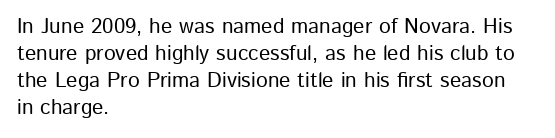
{"italic": "no", "underline": "no", "align": "left", "line_spacing": "normal", "line_spacing_ratio": 1.29, "letter_spacing": "normal", "letter_spacing_em": 0.0, "glyph_px": 21}
